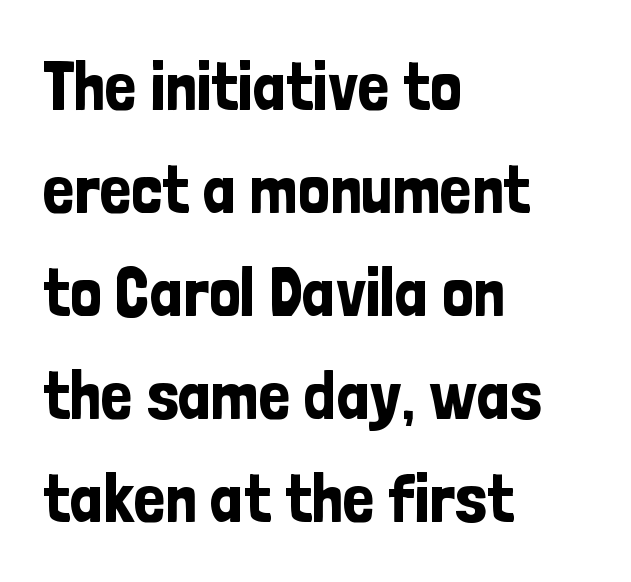
Q: Is the text italic (slanted)? A: No, it is upright.
Q: Is the typeface a serif or a sans-serif typeface? A: Sans-serif.
Q: Is the text underlined? A: No.
Q: How is the paragraph aligned? A: Left-aligned.
Q: Is the spacing between letters normal or unusually wide? A: Normal.
Q: Is the spacing between lines tight, normal or loose? A: Normal.
Q: Width (condensed, normal, or wide)? A: Condensed.
Q: Stroke contrast? A: Low.
Q: x-height? A: Medium.
Q: Monospaced? A: No.
